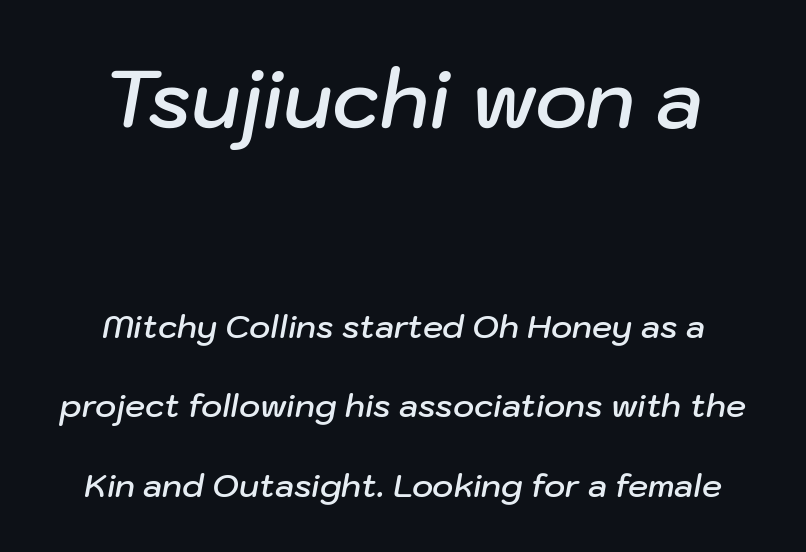
Rendered with sloped, italic letterforms. This sample has the flowing, uneven cadence of proportional lettering. Bold? Not quite — semibold, heavier than regular but stopping short. The compositor balanced each line on the midline. Underline: absent.
